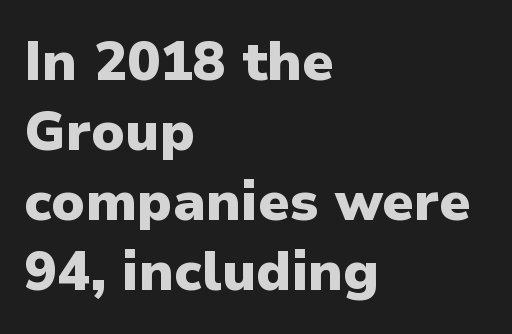
The image shows 55 px heavy sans-serif type, upright; set left-aligned, normal line spacing (1.27x), normal letter spacing, not underlined; low stroke contrast and a medium x-height.
